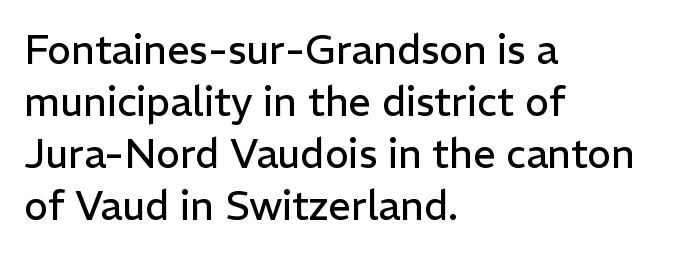
Q: Is the text bold? A: No.
Q: Is the text italic (slanted)? A: No, it is upright.
Q: Is the typeface a serif or a sans-serif typeface? A: Sans-serif.
Q: Is the text underlined? A: No.
Q: How is the paragraph aligned? A: Left-aligned.
Q: Is the spacing between letters normal or unusually wide? A: Normal.
Q: Is the spacing between lines tight, normal or loose? A: Normal.
Q: Width (condensed, normal, or wide)? A: Normal.
Q: Stroke contrast? A: Low.
Q: x-height? A: Medium.
Q: Monospaced? A: No.
